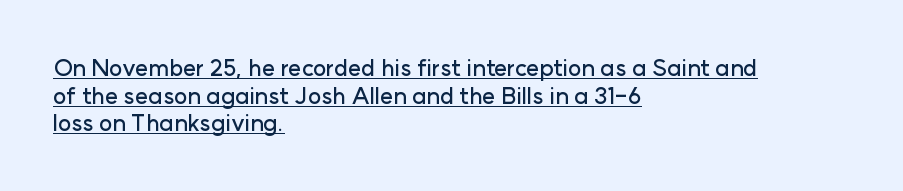
The image shows 23 px text type, upright; set left-aligned, line spacing 1.2x, normal letter spacing, underlined.
